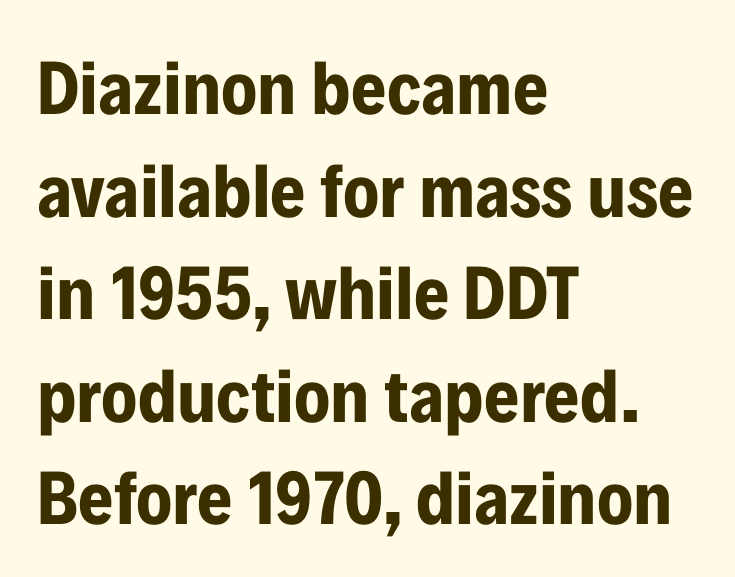
Honestly, the letter spacing is just normal — you wouldn't notice it. Where is the straight margin? On the left. Compared with an ordinary text face, these strokes are far heavier — a full bold. Is this a fixed-width face? No — the glyphs have proportional, varying widths. To sum up the face: it is a sans, with no serifs.
